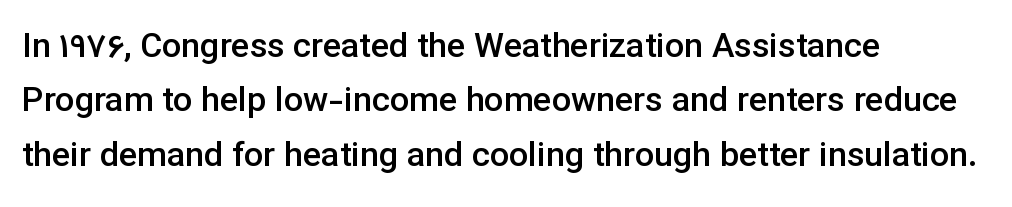
Q: Is the text bold? A: Semi-bold.
Q: Is the text italic (slanted)? A: No, it is upright.
Q: Is the typeface a serif or a sans-serif typeface? A: Sans-serif.
Q: Is the text underlined? A: No.
Q: How is the paragraph aligned? A: Left-aligned.
Q: Is the spacing between letters normal or unusually wide? A: Normal.
Q: Is the spacing between lines tight, normal or loose? A: Normal.
Q: Width (condensed, normal, or wide)? A: Normal.
Q: Stroke contrast? A: Low.
Q: x-height? A: Medium.
Q: Monospaced? A: No.
